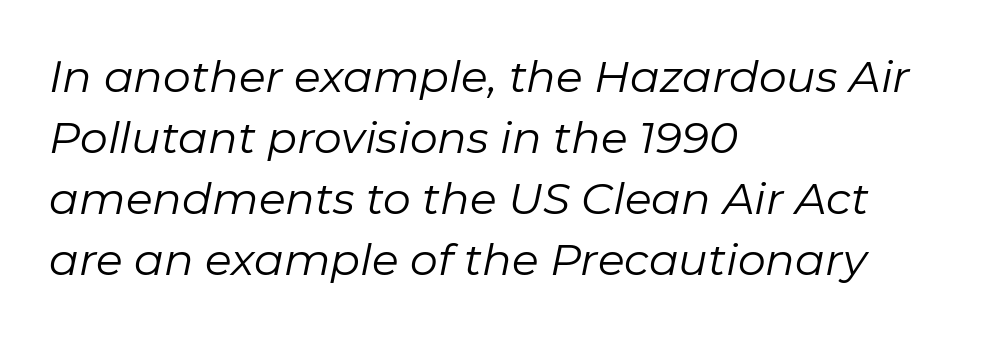
{"italic": "yes", "lean": "right", "slant_degrees": 11, "bold": "no", "weight": "regular", "width": "normal", "stroke_contrast": "low", "x_height": "medium", "monospaced": "no", "underline": "no", "align": "left", "line_spacing": "normal", "line_spacing_ratio": 1.39, "letter_spacing": "normal", "letter_spacing_em": 0.0, "glyph_px": 44}
